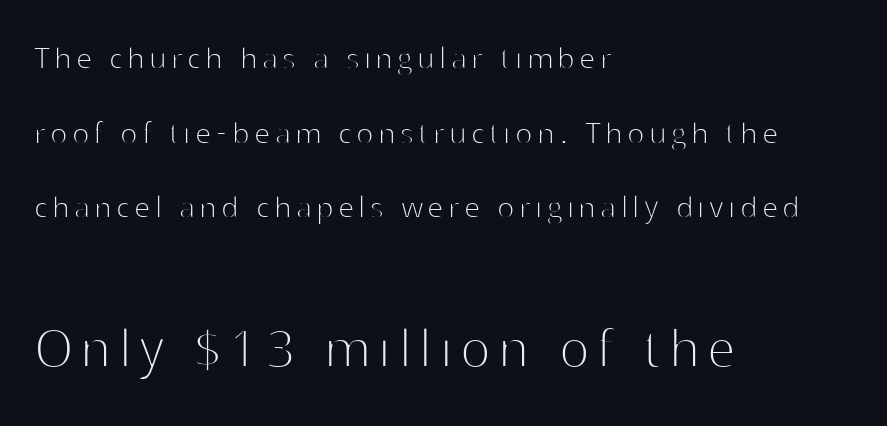
The lettering holds an erect, upright posture throughout. Only glyphs here, with clear space below each row. Layout note: lines flush left. The font family rendered here belongs to the sans-serif group.
